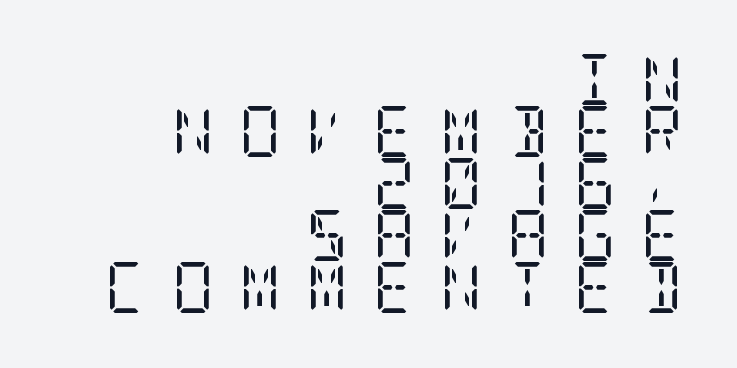
{"serif": "yes", "italic": "no", "bold": "no", "weight": "regular", "width": "condensed", "stroke_contrast": "low", "x_height": "large", "underline": "no", "align": "right", "line_spacing": "tight", "line_spacing_ratio": 1.02, "letter_spacing": "wide", "letter_spacing_em": 0.5, "glyph_px": 51}
